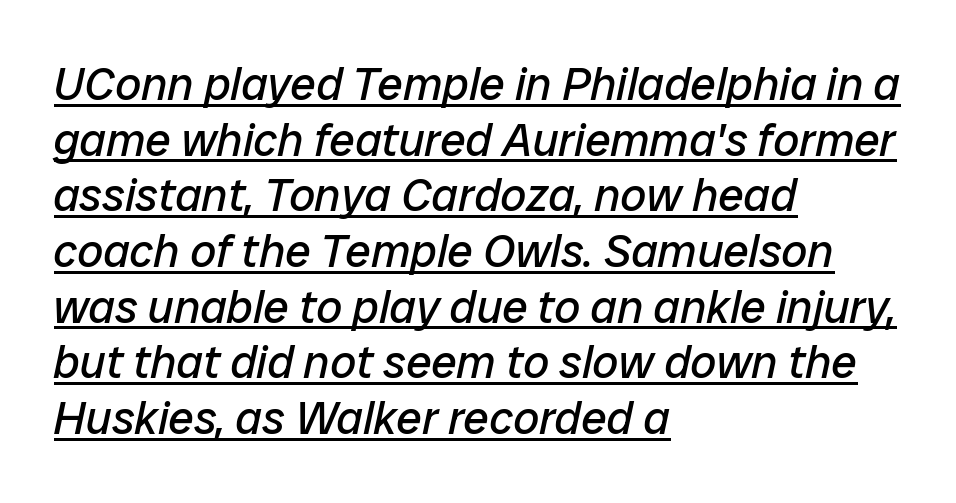
The passage is arranged the way most books set body copy — flush left. Italic: yes, the glyphs are oblique. Think of a printed novel: that variable character pitch is what you see here. No extra ink here — the face is not bold. Look at the tracking — it's just the regular setting, nothing added. Looks like someone drew a line under every word here.
